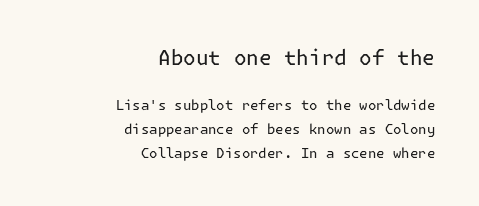
Line ends are locked; line starts wander. Beneath every word, the page is bare. This is roman type, the default non-slanted kind. Letter spacing: default. The upper block of text is set noticeably larger than the block beneath it.
